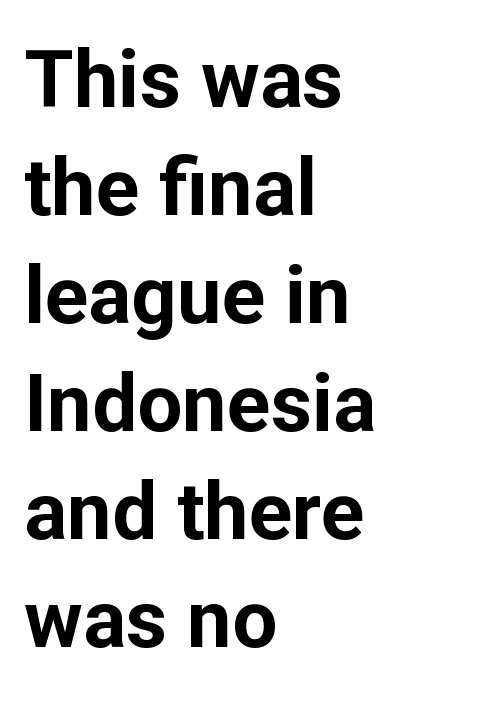
The image shows 80 px bold sans-serif type, upright; set left-aligned, normal line spacing (1.35x), normal letter spacing, not underlined; low stroke contrast and a medium x-height.
